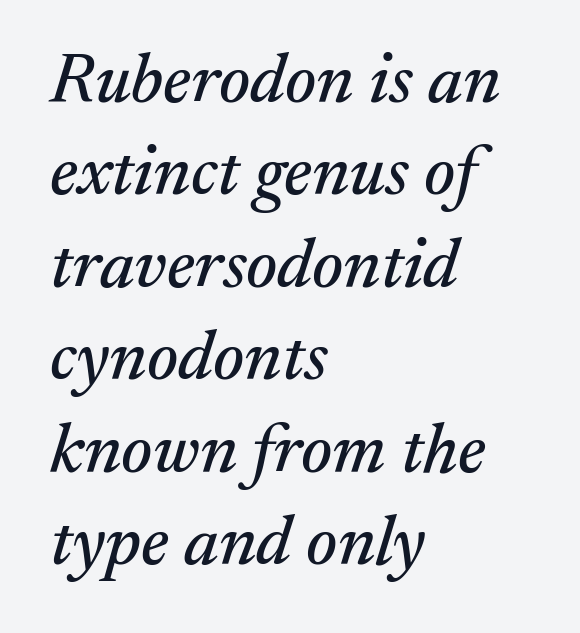
Q: Is the text italic (slanted)? A: Yes, it leans right by about 17 degrees.
Q: Is the typeface a serif or a sans-serif typeface? A: Serif.
Q: Is the text underlined? A: No.
Q: How is the paragraph aligned? A: Left-aligned.
Q: Is the spacing between letters normal or unusually wide? A: Normal.
Q: Is the spacing between lines tight, normal or loose? A: Normal.
Q: Width (condensed, normal, or wide)? A: Normal.
Q: Stroke contrast? A: Medium.
Q: x-height? A: Medium.
Q: Monospaced? A: No.
